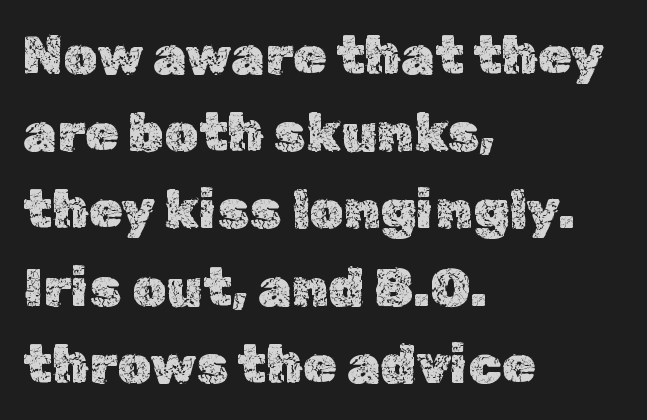
The image shows 54 px text type, upright; set left-aligned, normal line spacing (1.43x), normal letter spacing, not underlined; a medium x-height.
